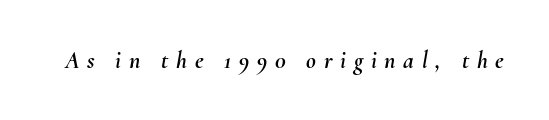
Q: Is the text italic (slanted)? A: Yes, it leans right by about 10 degrees.
Q: Is the text underlined? A: No.
Q: Is the spacing between letters normal or unusually wide? A: Unusually wide.
